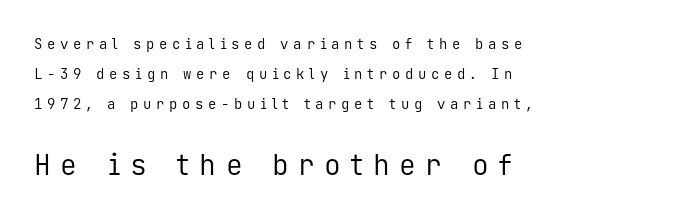
Q: Is the text bold? A: No.
Q: Is the text italic (slanted)? A: No, it is upright.
Q: Is the typeface a serif or a sans-serif typeface? A: Sans-serif.
Q: Is the text underlined? A: No.
Q: How is the paragraph aligned? A: Left-aligned.
Q: Is the spacing between letters normal or unusually wide? A: Unusually wide.
Q: Is the spacing between lines tight, normal or loose? A: Loose.
Q: Which block of text is set in a larger size, the first (top) or the second (bottom)? A: The second (bottom) one.
Q: Width (condensed, normal, or wide)? A: Normal.
Q: Stroke contrast? A: Low.
Q: x-height? A: Medium.
Q: Monospaced? A: Yes.
